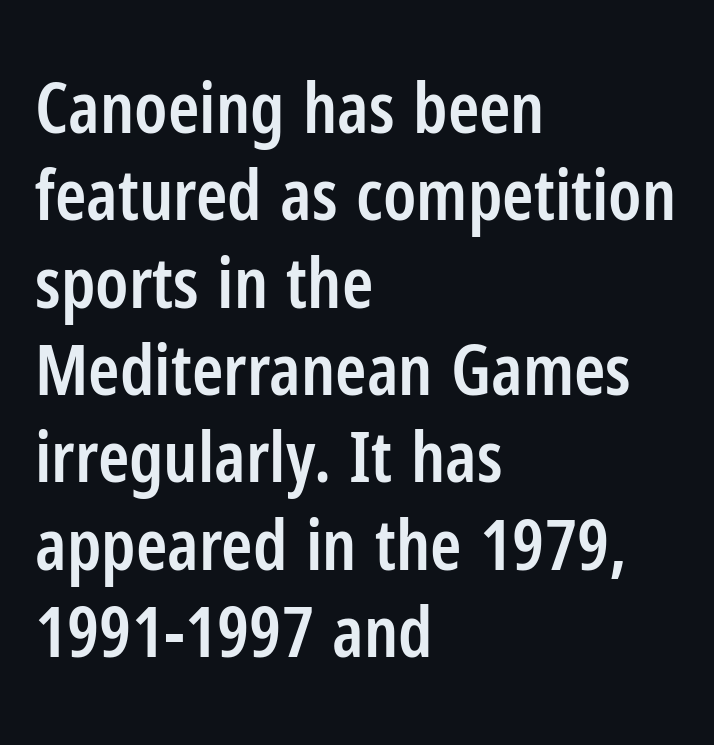
Q: Is the text bold? A: Semi-bold.
Q: Is the text italic (slanted)? A: No, it is upright.
Q: Is the typeface a serif or a sans-serif typeface? A: Sans-serif.
Q: Is the text underlined? A: No.
Q: How is the paragraph aligned? A: Left-aligned.
Q: Is the spacing between letters normal or unusually wide? A: Normal.
Q: Width (condensed, normal, or wide)? A: Condensed.
Q: Stroke contrast? A: Low.
Q: x-height? A: Medium.
Q: Monospaced? A: No.
